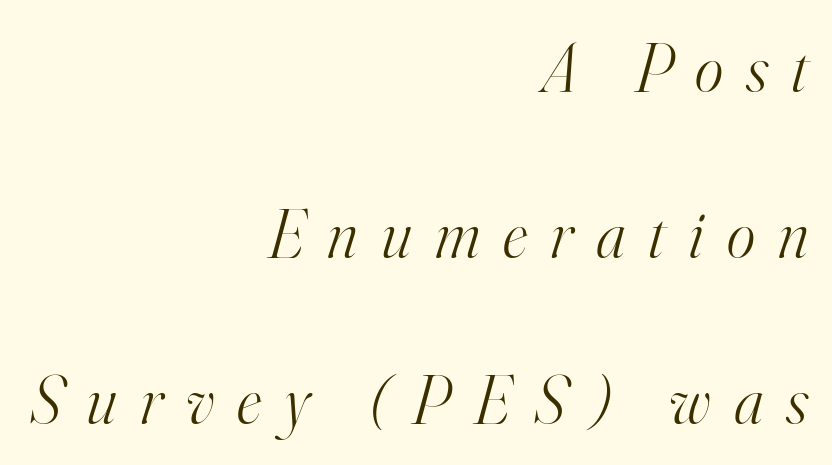
{"serif": "yes", "italic": "yes", "lean": "right", "slant_degrees": 16, "bold": "no", "weight": "light", "width": "normal", "stroke_contrast": "high", "x_height": "small", "monospaced": "no", "underline": "no", "align": "right", "line_spacing": "loose", "line_spacing_ratio": 2.44, "letter_spacing": "wide", "letter_spacing_em": 0.34, "glyph_px": 68}
